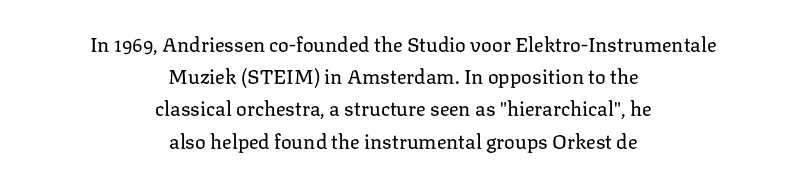
{"italic": "no", "bold": "no", "underline": "no", "align": "center", "line_spacing": "normal", "line_spacing_ratio": 1.61, "letter_spacing": "normal", "letter_spacing_em": 0.0, "glyph_px": 20}
